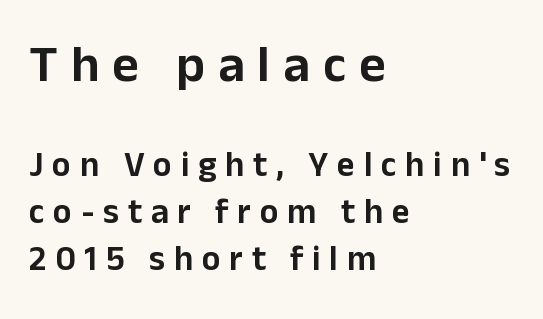
The space beneath each line is pristine and unruled. This sample is left-justified, so line endings fall wherever the words run out. Varying glyph widths throughout — classic text-font behaviour. Bigger letters appear in the top chunk; the bottom chunk is reduced.
